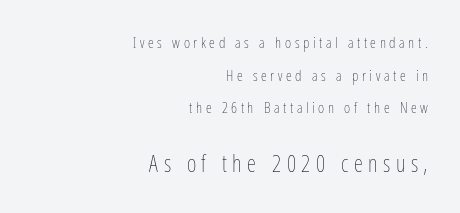
The image shows 23 px text type, upright; set right-aligned, loose line spacing (2.17x), unusually wide letter spacing (+0.24 em), not underlined; the second (bottom) block is 1.53x larger.
